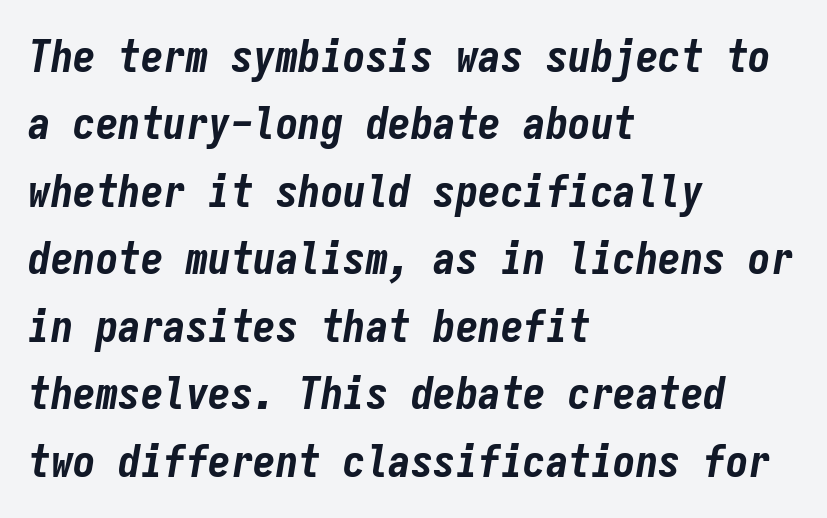
The horizontal fit of the characters is conventional and even. Is the type slanted? Yes — the strokes lean at a clear angle. Clear beneath every line of the passage. These words are printed bold, with thick strokes throughout.
